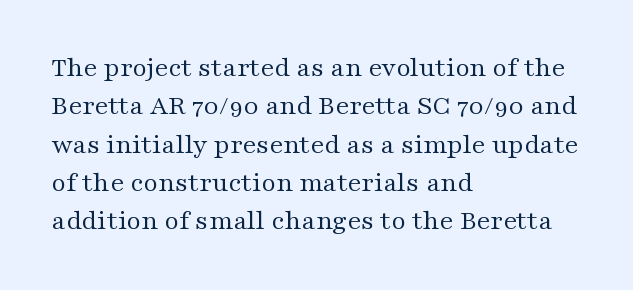
I'd call this a serif setting — the letters wear small feet. Compared with a centered layout, this one pins lines to the left instead. Successive baselines arrive at the customary interval. Heft: none added — not bold. The area under the type is left untouched.
